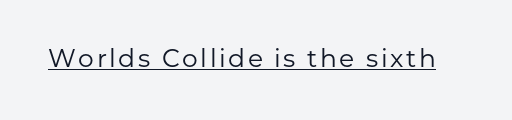
Q: Is the text bold? A: No.
Q: Is the text italic (slanted)? A: No, it is upright.
Q: Is the text underlined? A: Yes.
